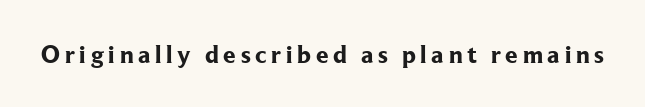
The image shows 25 px bold type, upright; set not underlined.
